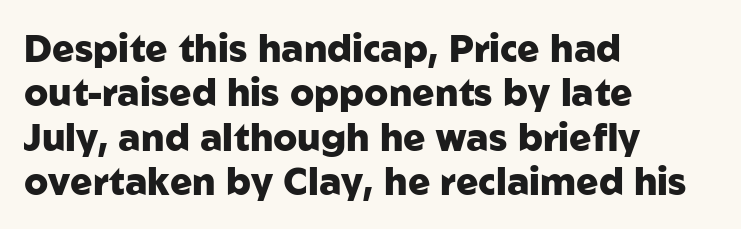
{"serif": "no", "italic": "no", "bold": "yes", "weight": "heavy", "width": "normal", "stroke_contrast": "low", "x_height": "medium", "monospaced": "no", "underline": "no", "align": "left", "line_spacing_ratio": 1.2, "letter_spacing": "normal", "letter_spacing_em": 0.0, "glyph_px": 37}
